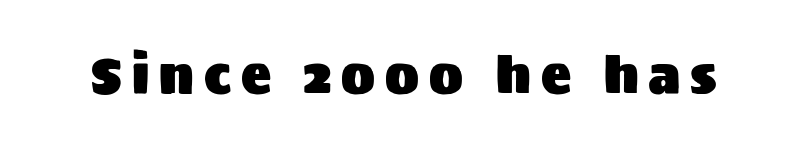
Q: Is the text italic (slanted)? A: No, it is upright.
Q: Is the typeface a serif or a sans-serif typeface? A: Sans-serif.
Q: Is the text underlined? A: No.
Q: Is the spacing between letters normal or unusually wide? A: Unusually wide.
Q: Width (condensed, normal, or wide)? A: Normal.
Q: Stroke contrast? A: Medium.
Q: x-height? A: Large.
Q: Monospaced? A: No.
